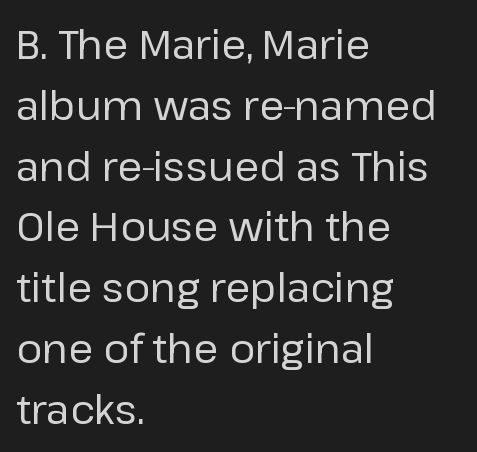
The image shows 40 px regular-weight sans-serif type, upright; set left-aligned, normal line spacing (1.52x), normal letter spacing, not underlined; low stroke contrast and a medium x-height.
